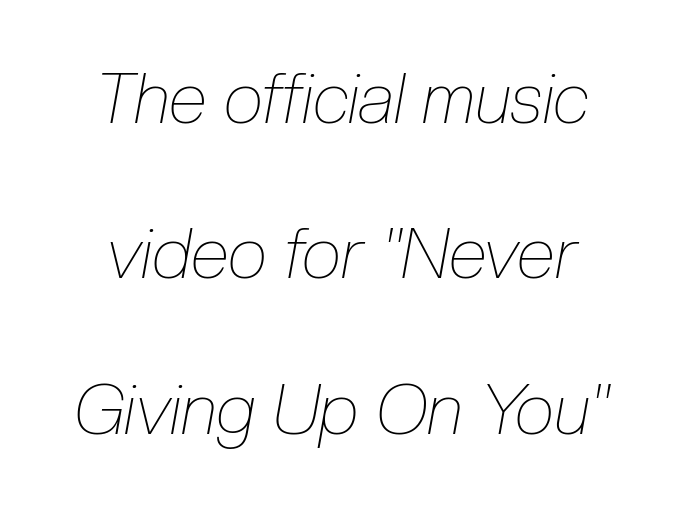
The image shows 71 px thin, condensed type, italic (leaning right); set loose line spacing (2.19x), normal letter spacing, not underlined; low stroke contrast and a medium x-height.
